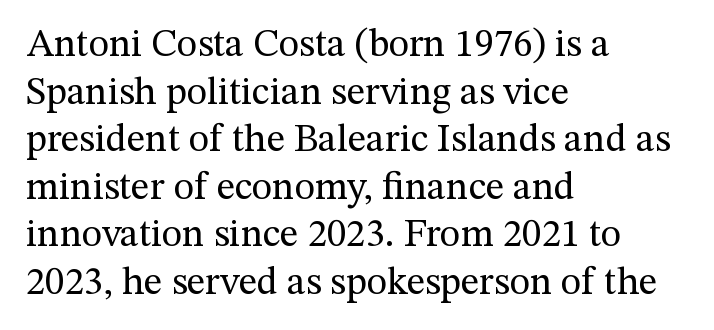
Stroke thickness stays within the range of a standard reading face or lighter. Do the letters lean? They stand straight. The face used here is proportionally spaced, like ordinary book or web type. These lines are set flush left with a ragged right edge. Type without underlining. I'd call this a serif setting — the letters wear small feet.
